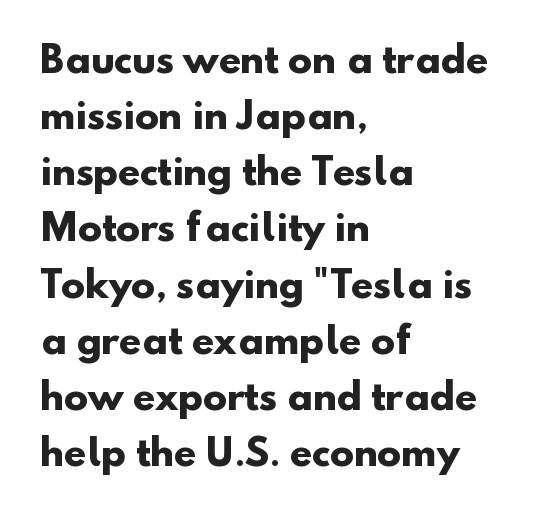
Summary of vertical rhythm: regular, with standard interline spacing. Look at the bottom of the vertical strokes: they stop flat, with no serifs. Pretty heavy lettering here — definitely bold. The passage is arranged the way most books set body copy — flush left.
